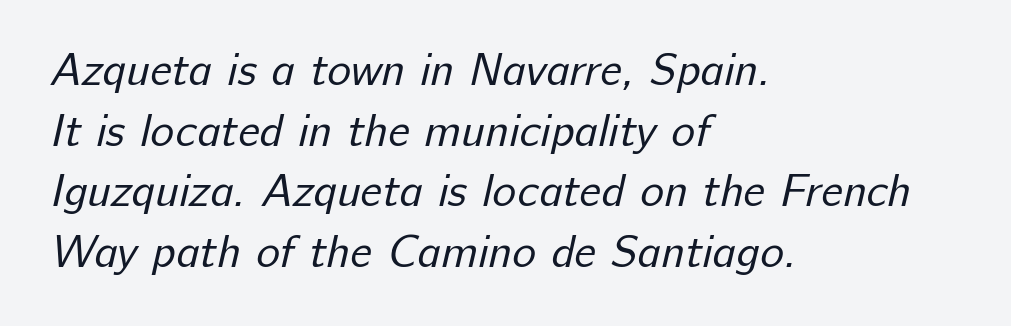
{"serif": "no", "bold": "no", "weight": "regular", "width": "normal", "stroke_contrast": "low", "x_height": "medium", "monospaced": "no", "underline": "no", "align": "left", "line_spacing": "normal", "line_spacing_ratio": 1.35, "letter_spacing": "normal", "letter_spacing_em": 0.0, "glyph_px": 45}
